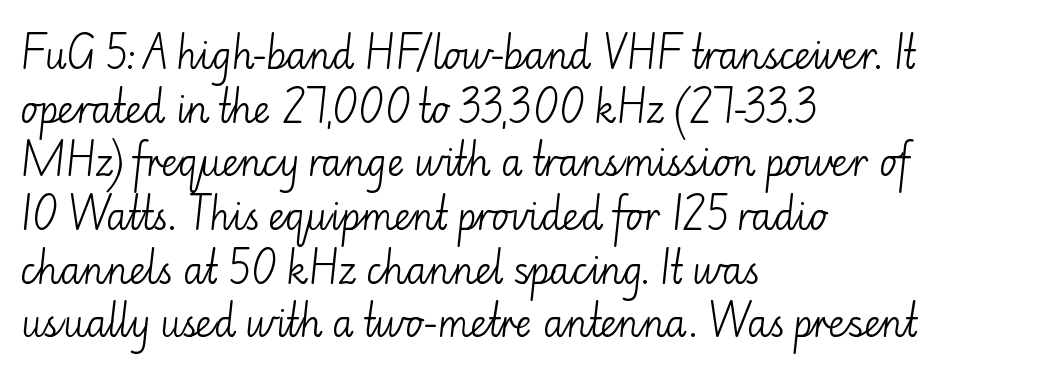
Q: Is the text bold? A: No.
Q: Is the text italic (slanted)? A: Yes.
Q: Is the typeface a serif or a sans-serif typeface? A: Sans-serif.
Q: Is the text underlined? A: No.
Q: How is the paragraph aligned? A: Left-aligned.
Q: Is the spacing between letters normal or unusually wide? A: Normal.
Q: Is the spacing between lines tight, normal or loose? A: Normal.
Q: Width (condensed, normal, or wide)? A: Normal.
Q: Stroke contrast? A: Low.
Q: x-height? A: Small.
Q: Monospaced? A: No.
